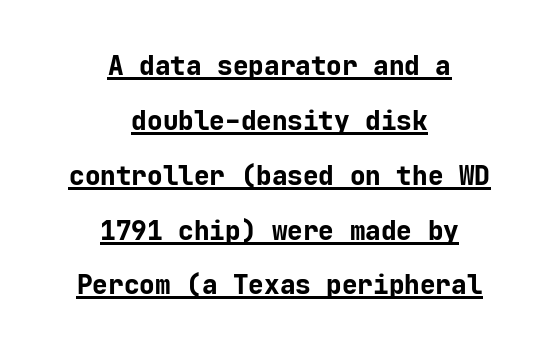
Q: Is the text bold? A: Yes.
Q: Is the text italic (slanted)? A: No, it is upright.
Q: Is the text underlined? A: Yes.
Q: How is the paragraph aligned? A: Centered.
Q: Is the spacing between letters normal or unusually wide? A: Normal.
Q: Is the spacing between lines tight, normal or loose? A: Loose.
